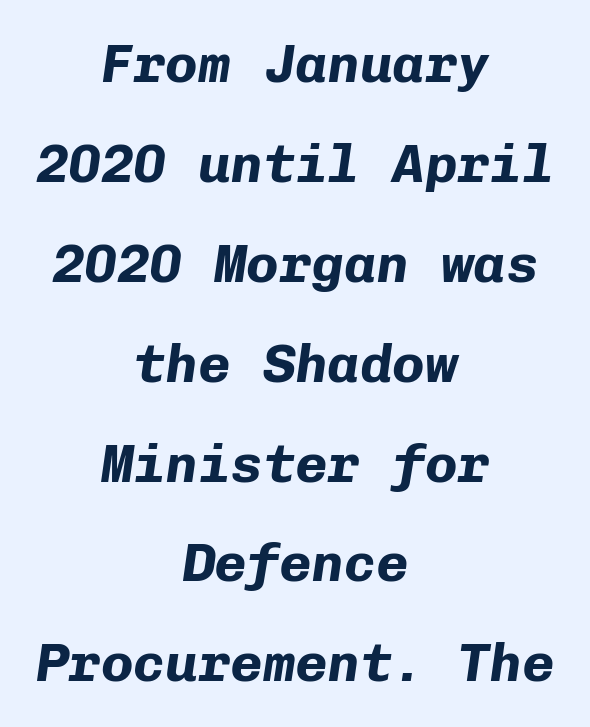
Every character here occupies the same horizontal width, giving the sample a typewriter-like rhythm. The passage is arranged like a title page — every line centered. Set as a true bold cut, around the 700 mark. The specimen omits any rule beneath the text block's lines. These lines were composed using italics.
